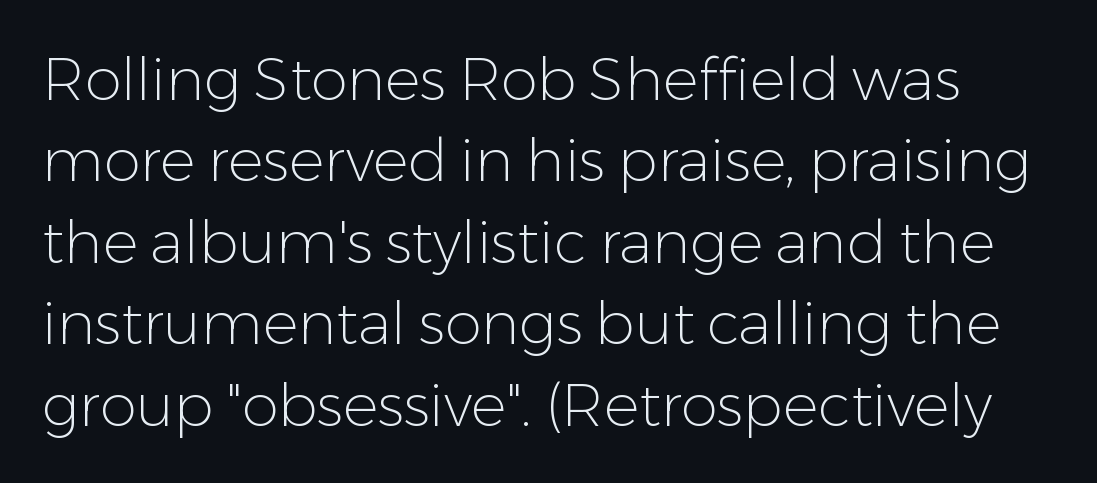
{"serif": "no", "italic": "no", "bold": "no", "weight": "light", "width": "normal", "stroke_contrast": "low", "x_height": "medium", "monospaced": "no", "underline": "no", "line_spacing": "normal", "line_spacing_ratio": 1.38, "letter_spacing": "normal", "letter_spacing_em": 0.0, "glyph_px": 59}
